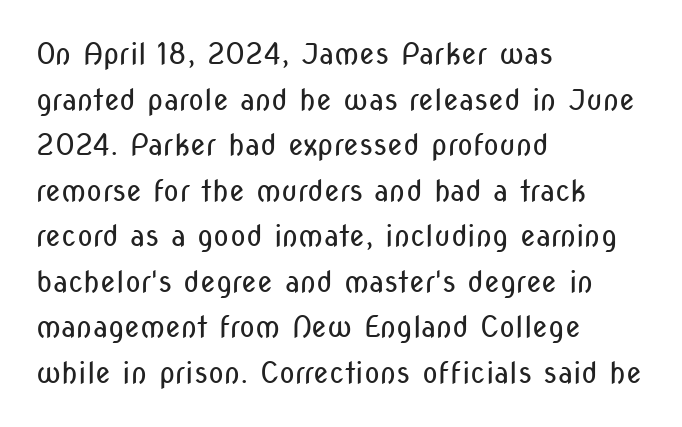
Q: Is the text bold? A: No.
Q: Is the text italic (slanted)? A: No, it is upright.
Q: Is the typeface a serif or a sans-serif typeface? A: Sans-serif.
Q: Is the text underlined? A: No.
Q: How is the paragraph aligned? A: Left-aligned.
Q: Is the spacing between letters normal or unusually wide? A: Normal.
Q: Is the spacing between lines tight, normal or loose? A: Normal.
Q: Width (condensed, normal, or wide)? A: Condensed.
Q: Stroke contrast? A: Low.
Q: x-height? A: Medium.
Q: Monospaced? A: No.
